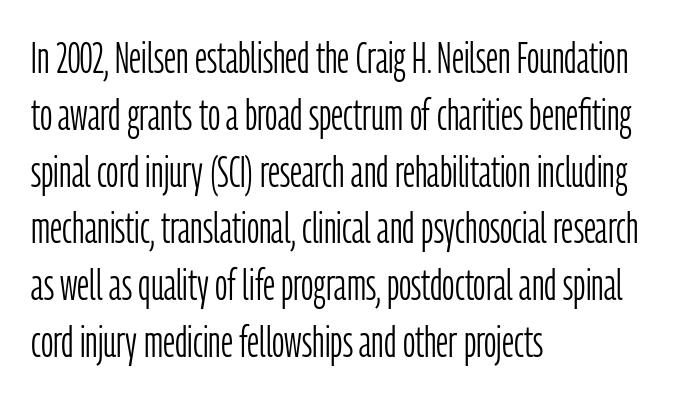
The image shows 43 px light, condensed sans-serif type, upright; set left-aligned, normal line spacing (1.32x), normal letter spacing, not underlined; low stroke contrast and a medium x-height.
